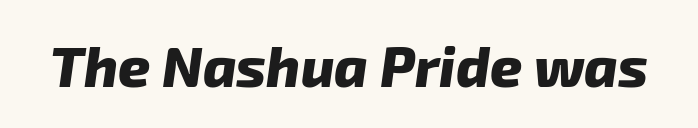
This rendering features lettering with no underline. Nothing unusual about the tracking: characters are spaced as the font intends. Here the designer chose a conventional face with non-uniform glyph widths. The font is running at its bold setting. Unlike a traditional serif, this face leaves its strokes unadorned.
